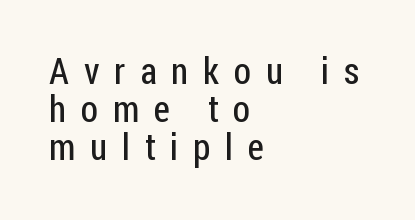
Note: no serifs on the glyphs. The foot of each line stays bare and open. The font's upright variant was chosen for this text. Whoever set this chose condensed vertical rhythm over breathing room. The passage shown has open, widely tracked lettering throughout.
